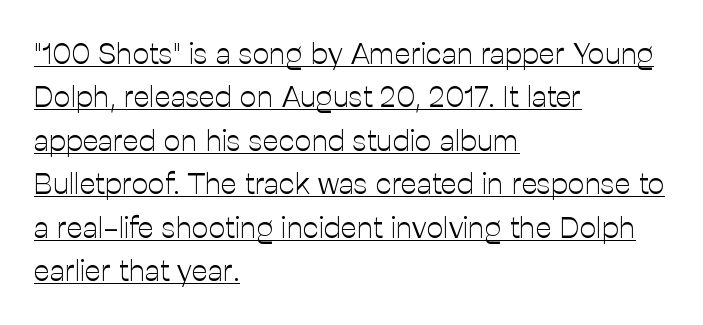
Q: Is the text bold? A: No.
Q: Is the text italic (slanted)? A: No, it is upright.
Q: Is the typeface a serif or a sans-serif typeface? A: Sans-serif.
Q: Is the text underlined? A: Yes.
Q: How is the paragraph aligned? A: Left-aligned.
Q: Is the spacing between letters normal or unusually wide? A: Normal.
Q: Is the spacing between lines tight, normal or loose? A: Normal.
Q: Width (condensed, normal, or wide)? A: Normal.
Q: Stroke contrast? A: Low.
Q: x-height? A: Medium.
Q: Monospaced? A: No.
